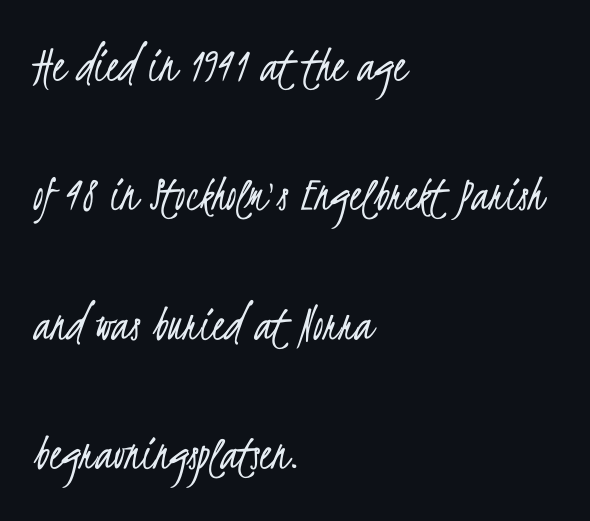
The image shows 52 px light, condensed sans-serif type; set left-aligned, loose line spacing (2.49x), normal letter spacing, not underlined; low stroke contrast and a small x-height.
